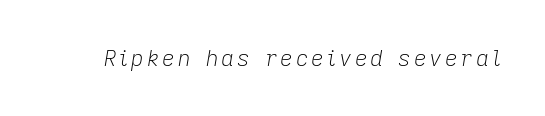
{"italic": "yes", "lean": "right", "slant_degrees": 9, "bold": "no", "underline": "no", "glyph_px": 22}
